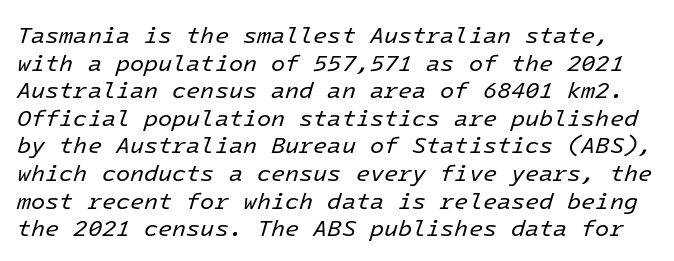
Check under the words: just untouched page. Is the type heavy? It reads as light-to-regular instead. This sample uses an oblique cut, with every glyph tilted off the vertical. The rendering keeps characters at their native spacing.
